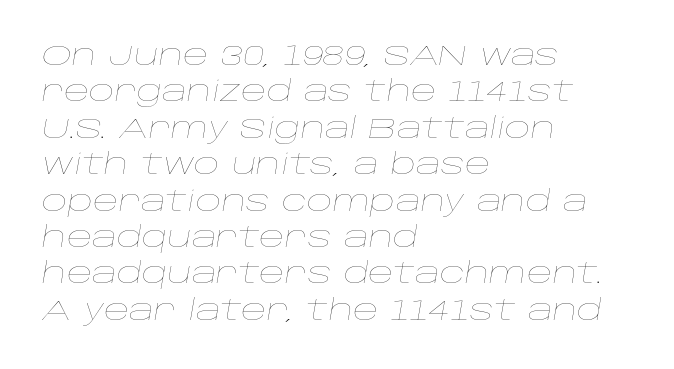
The image shows 28 px thin, wide type, italic (leaning right); set left-aligned, normal line spacing (1.3x), normal letter spacing, not underlined; low stroke contrast and a large x-height.
